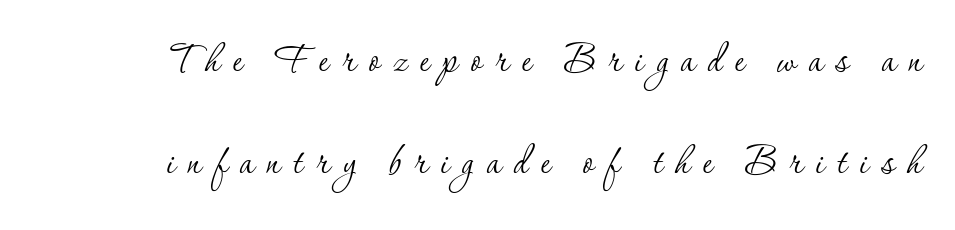
The image shows 48 px thin serif type; set loose line spacing (2.13x), unusually wide letter spacing (+0.27 em), not underlined; low stroke contrast and a small x-height.
